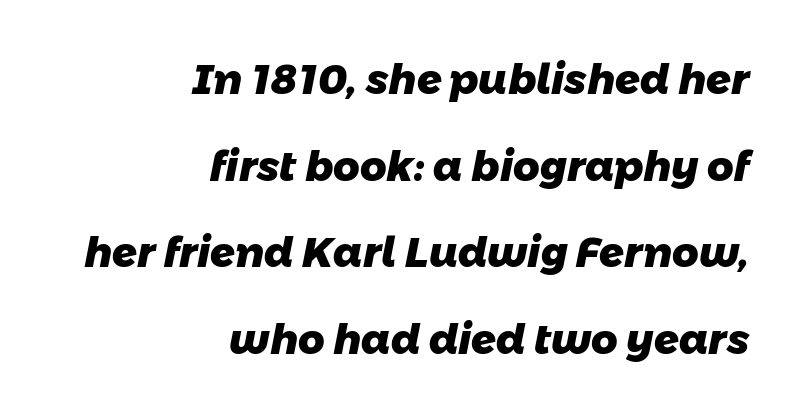
Q: Is the text bold? A: Yes.
Q: Is the typeface a serif or a sans-serif typeface? A: Sans-serif.
Q: Is the text underlined? A: No.
Q: How is the paragraph aligned? A: Right-aligned.
Q: Is the spacing between letters normal or unusually wide? A: Normal.
Q: Is the spacing between lines tight, normal or loose? A: Loose.
Q: Width (condensed, normal, or wide)? A: Normal.
Q: Stroke contrast? A: Low.
Q: x-height? A: Medium.
Q: Monospaced? A: No.
